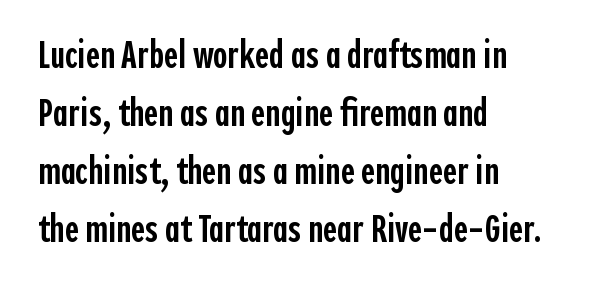
The face used here is proportionally spaced, like ordinary book or web type. The space directly below the letters is spotless. Which margin do the lines hug? The left one — the right edge is uneven. Typographically, this falls in the sans-serif category. The gaps between neighbouring characters are ordinary and unremarkable. Compared with typical paragraphs, the rows here are spaced about the same.
